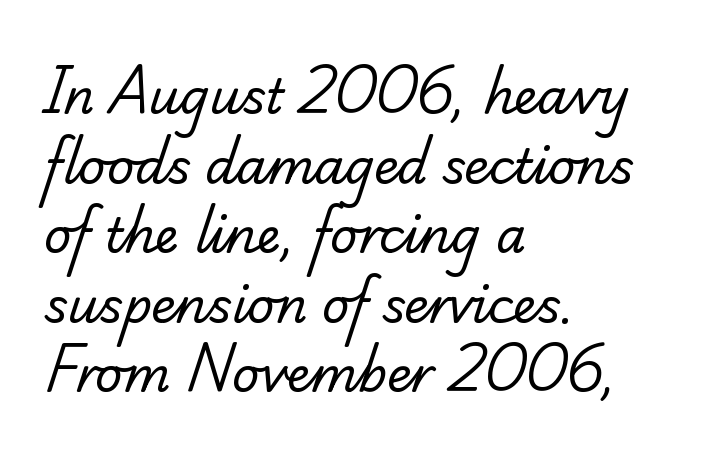
The image shows 48 px regular-weight serif type; set left-aligned, normal line spacing (1.45x), normal letter spacing, not underlined; low stroke contrast and a small x-height.
